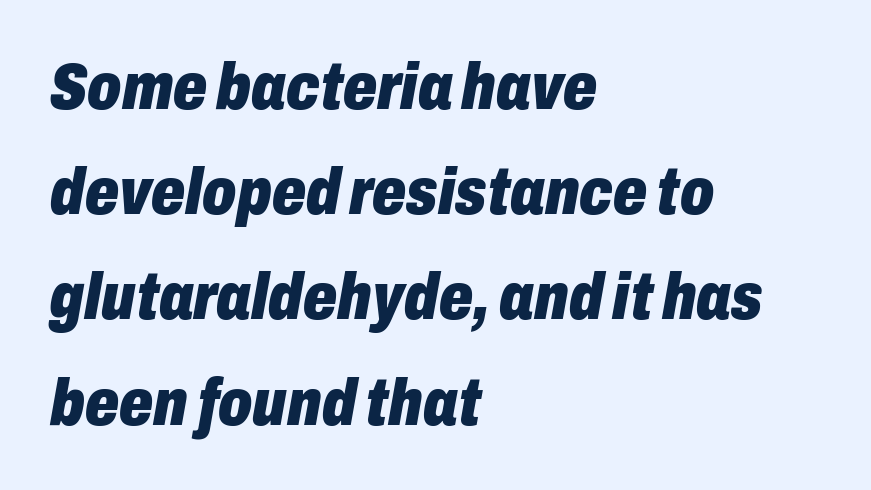
{"italic": "yes", "lean": "right", "slant_degrees": 10, "bold": "yes", "weight": "heavy", "width": "condensed", "stroke_contrast": "low", "x_height": "medium", "monospaced": "no", "underline": "no", "align": "left", "line_spacing": "normal", "line_spacing_ratio": 1.57, "letter_spacing": "normal", "letter_spacing_em": 0.0, "glyph_px": 67}
